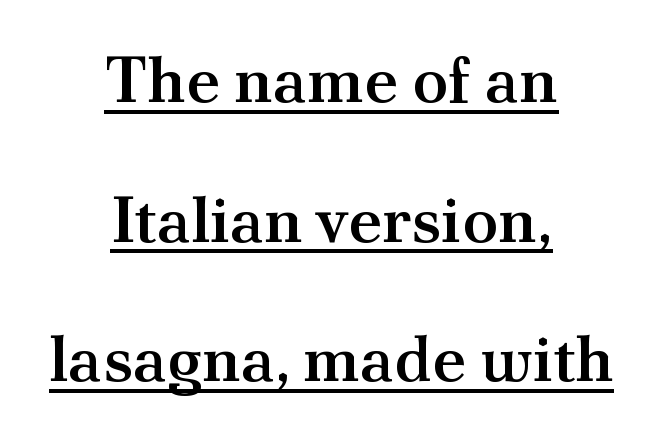
Q: Is the text bold? A: Semi-bold.
Q: Is the text italic (slanted)? A: No, it is upright.
Q: Is the typeface a serif or a sans-serif typeface? A: Serif.
Q: Is the text underlined? A: Yes.
Q: How is the paragraph aligned? A: Centered.
Q: Is the spacing between letters normal or unusually wide? A: Normal.
Q: Is the spacing between lines tight, normal or loose? A: Loose.
Q: Width (condensed, normal, or wide)? A: Normal.
Q: Stroke contrast? A: Medium.
Q: x-height? A: Small.
Q: Monospaced? A: No.
